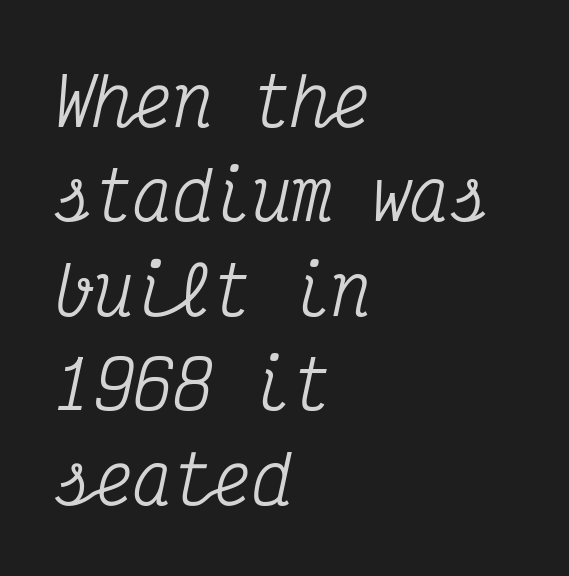
{"serif": "yes", "italic": "yes", "lean": "right", "slant_degrees": 12, "width": "condensed", "stroke_contrast": "medium", "x_height": "medium", "monospaced": "yes", "underline": "no", "align": "left", "line_spacing": "normal", "line_spacing_ratio": 1.43, "letter_spacing": "normal", "letter_spacing_em": 0.0, "glyph_px": 66}
